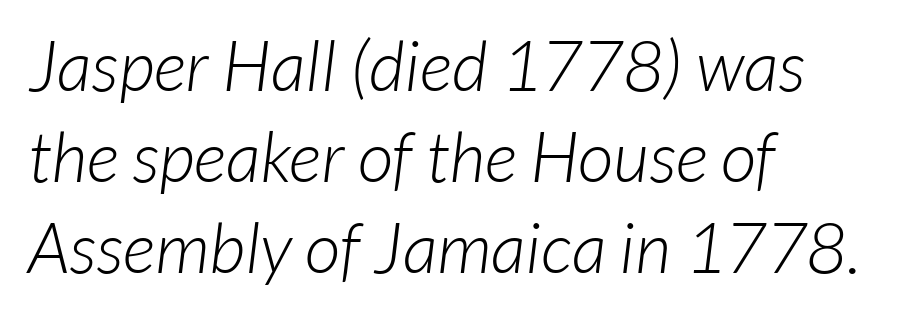
{"serif": "no", "bold": "no", "weight": "light", "width": "normal", "stroke_contrast": "low", "x_height": "medium", "monospaced": "no", "underline": "no", "align": "left", "line_spacing": "normal", "line_spacing_ratio": 1.3, "letter_spacing": "normal", "letter_spacing_em": 0.0, "glyph_px": 70}
